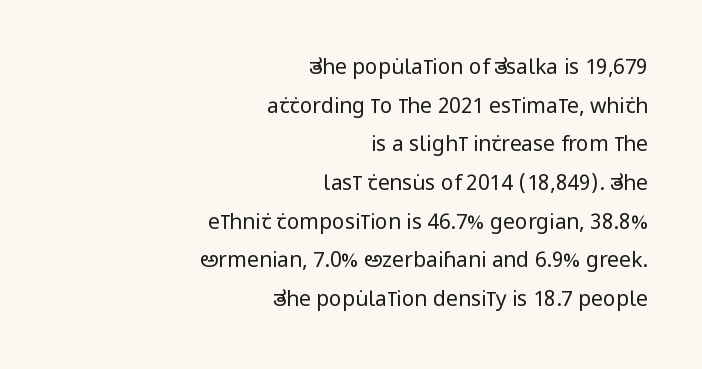
{"italic": "no", "bold": "no", "underline": "no", "align": "right", "line_spacing_ratio": 1.84, "letter_spacing": "normal", "letter_spacing_em": 0.0, "glyph_px": 21}
